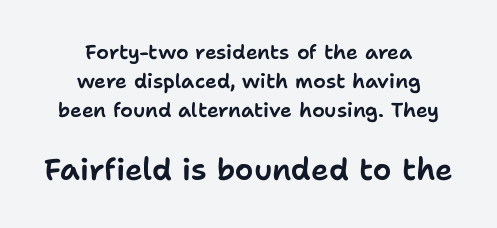
Nope, no serifs anywhere on these letters. The lines sit at an ordinary, default distance from one another. Is the letter spacing exaggerated? No — it looks like the ordinary default. Larger block? The one below; the one above is distinctly smaller. Does the copy run flush right? No — it is centered line by line. The words here are not underlined.
